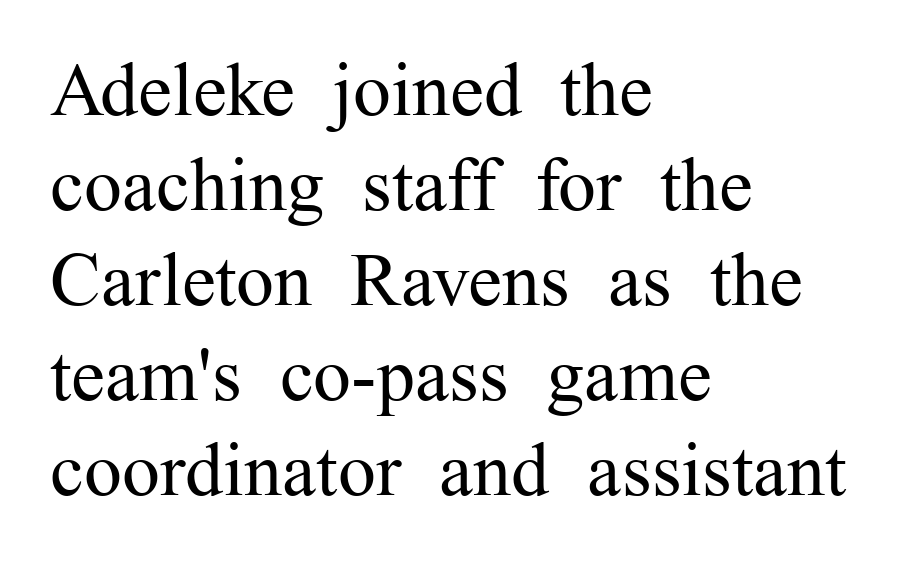
These lines stack with their left ends in a neat column. Yep, those are serifs on the letters. Descender tails drop into unmarked territory. Varying glyph widths throughout — classic text-font behaviour. Vertical strokes here are truly vertical. Vertical spacing — default.
